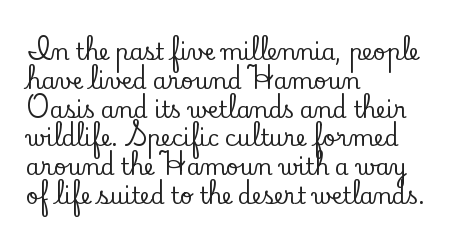
Descender tails drop into unmarked territory. Horizontal alignment here is leftward, the default for most running prose. Does extra space separate the letters? No, they use regular spacing. Upright lettering throughout. Evenly set lines give the paragraph a standard silhouette.
